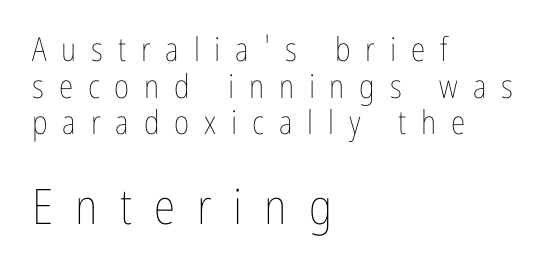
You get the small type first, then a jump to larger type. Unlike italic type, these characters show no tilt at all. Horizontal bands of white between lines are thin slivers. The rendering uses natural spacing where letterforms have individual widths.
